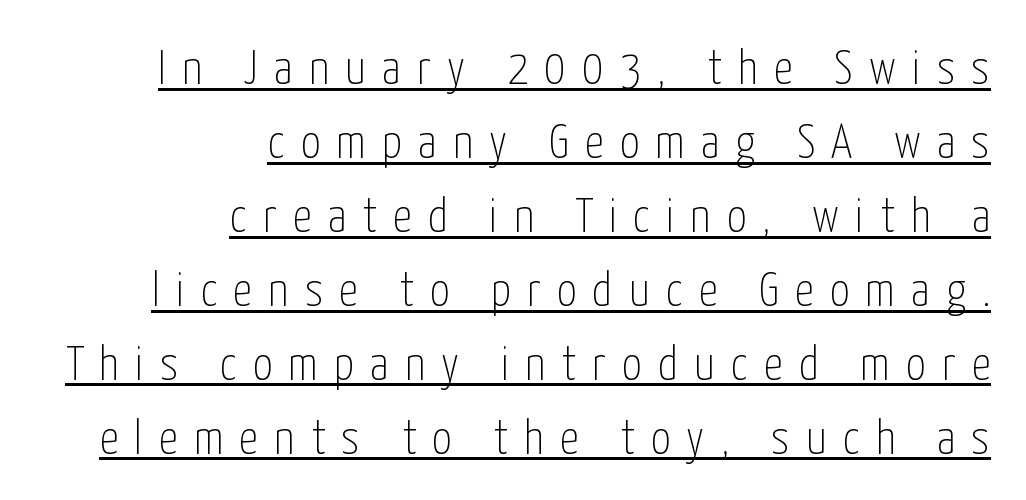
The image shows 48 px thin, condensed sans-serif type, upright; set right-aligned, normal line spacing (1.54x), unusually wide letter spacing (+0.34 em), underlined; low stroke contrast and a medium x-height.
